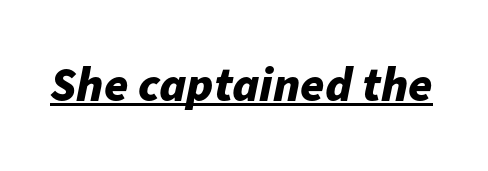
Q: Is the text bold? A: Yes.
Q: Is the text italic (slanted)? A: Yes, it leans right by about 11 degrees.
Q: Is the text underlined? A: Yes.
Q: Is the spacing between letters normal or unusually wide? A: Normal.
Q: Width (condensed, normal, or wide)? A: Normal.
Q: Stroke contrast? A: Low.
Q: x-height? A: Medium.
Q: Monospaced? A: No.
